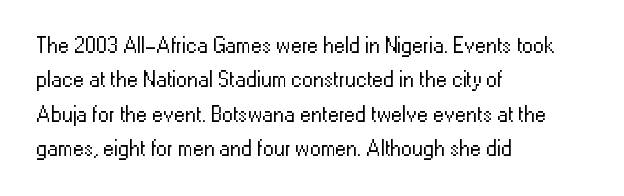
The specimen reads as upright at a glance. Is the stroke heavy? The answer is a plain regular-or-lighter. Clear beneath every line of the passage. Notice how descenders clear the ascenders below comfortably — that's standard leading.
